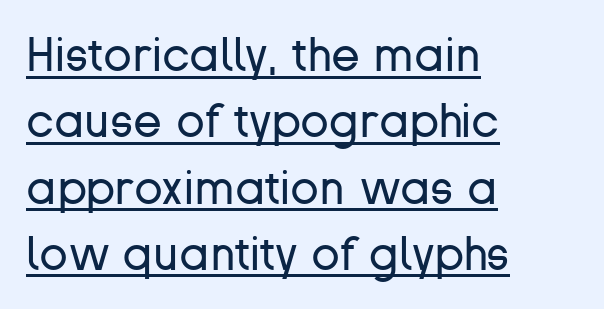
The glyphs are accompanied by a horizontal stroke just below them. Weight: in the light-to-regular range. The letters stand upright; this is a roman face. Stroke terminals: plain, sans-serif. Varying glyph widths throughout — classic text-font behaviour.
